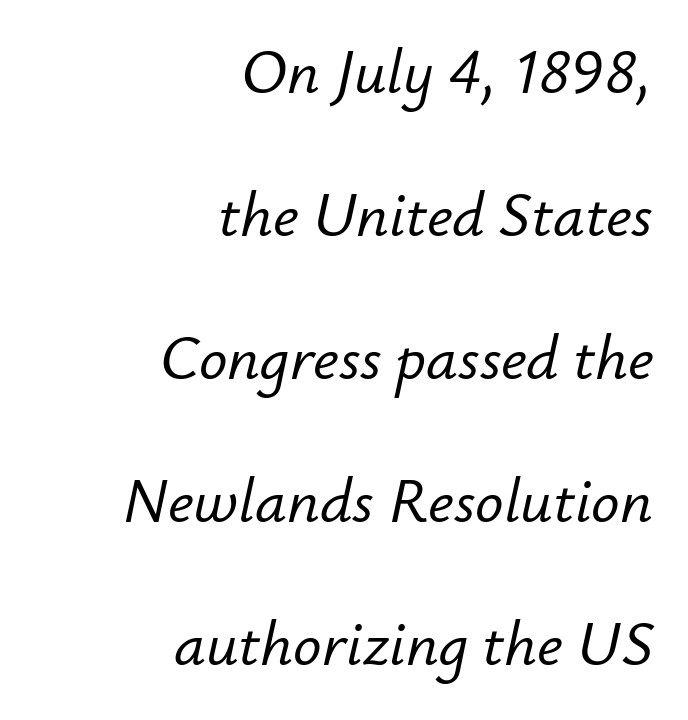
The rendering keeps characters at their native spacing. Horizontally, the lines are justified to the trailing edge only. Does the lettering tilt? It does — this is italic. The passage shown is typed in a proportional face where columns would drift.
